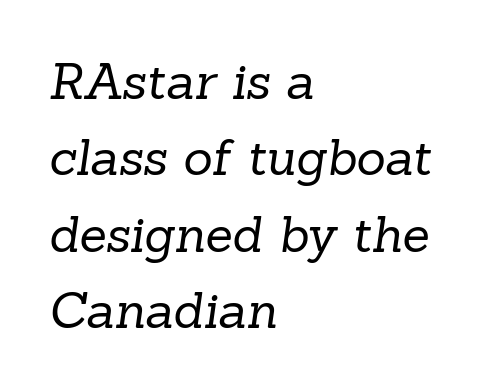
{"serif": "yes", "bold": "no", "weight": "regular", "width": "normal", "stroke_contrast": "low", "x_height": "medium", "monospaced": "no", "underline": "no", "align": "left", "line_spacing": "normal", "line_spacing_ratio": 1.53, "letter_spacing": "normal", "letter_spacing_em": 0.0, "glyph_px": 50}
